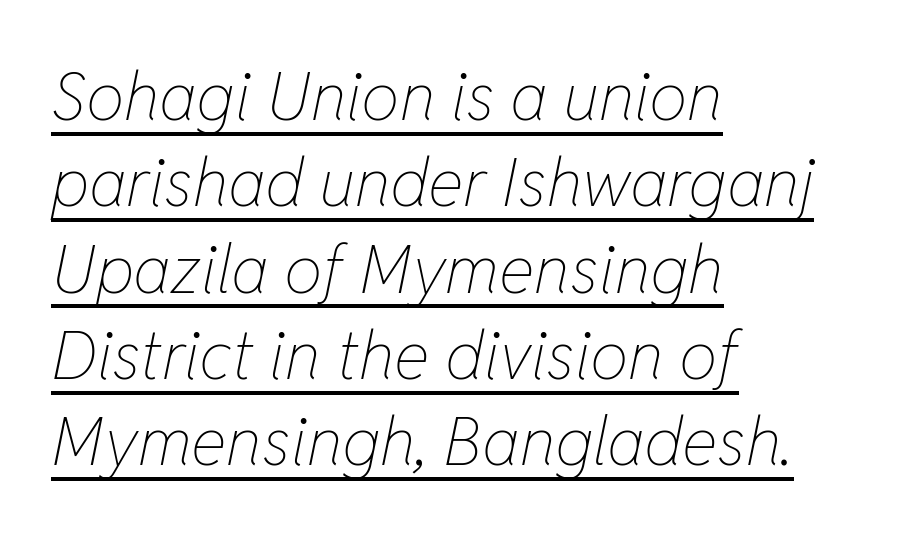
The image shows 68 px thin, condensed type, italic (leaning right); set left-aligned, normal line spacing (1.27x), normal letter spacing, underlined; low stroke contrast and a medium x-height.
